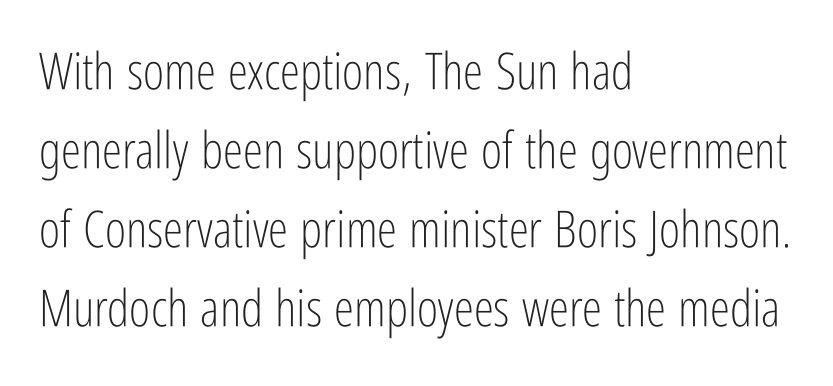
The image shows 51 px light, condensed sans-serif type, upright; set left-aligned, normal line spacing (1.55x), normal letter spacing, not underlined; low stroke contrast and a medium x-height.
